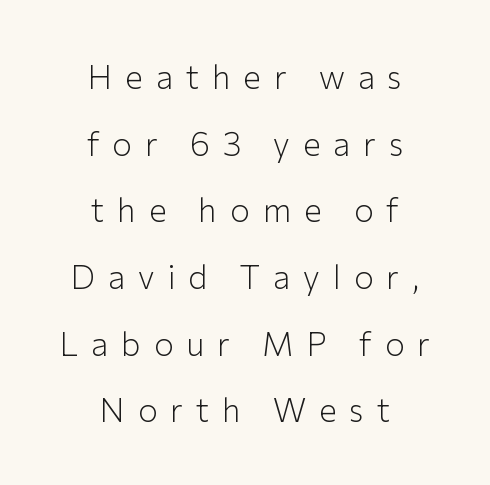
Ordinary non-slanted type is in use. Summary of vertical rhythm: relaxed, with wide interline spacing. Descenders hang freely into open space. The rendering inserts visible extra space after every character. The glyphs in this specimen are sans serif.
